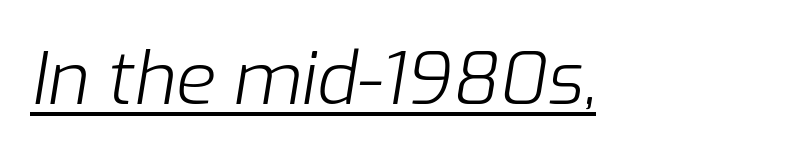
This sample uses an oblique cut, with every glyph tilted off the vertical. You could not count columns in this text — the font is proportionally spaced. Tracking here is standard; glyphs follow each other at the usual distance. Underline: present. A quiet, ordinary-to-light weight characterises the typeface.
